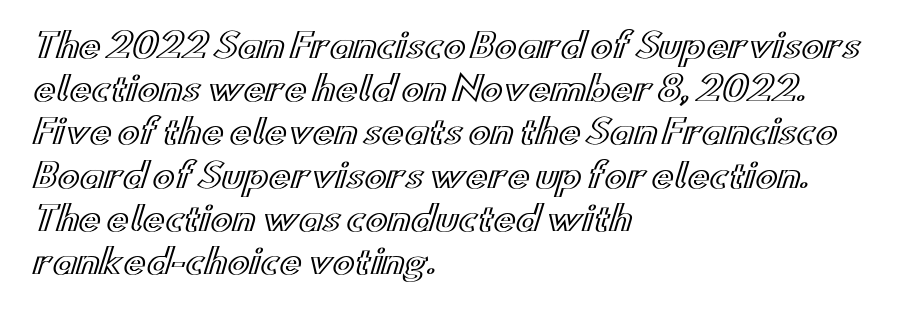
{"width": "wide", "x_height": "small", "monospaced": "no", "underline": "no", "align": "left", "line_spacing": "normal", "line_spacing_ratio": 1.31, "letter_spacing": "normal", "letter_spacing_em": 0.0, "glyph_px": 33}
